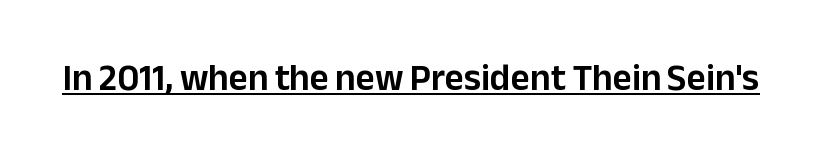
Unlike italic type, these characters show no tilt at all. You could call the tracking neutral — neither tight nor loose. Is this a fixed-width face? No — the glyphs have proportional, varying widths. Underlined type. Nothing sits at the stroke ends, so this counts as sans-serif.
